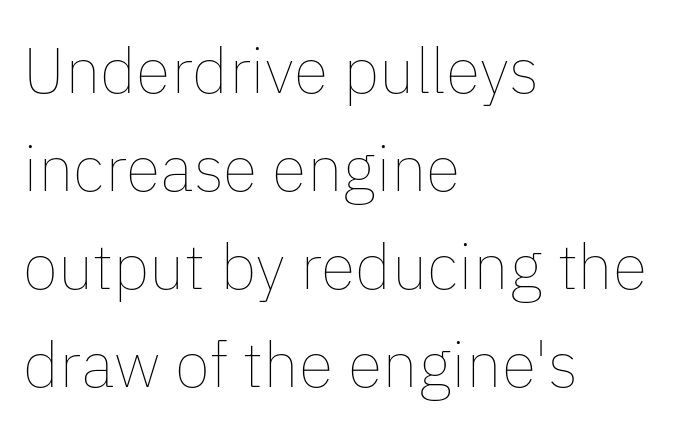
The image shows 64 px thin type, upright; set left-aligned, normal line spacing (1.53x), normal letter spacing, not underlined; low stroke contrast and a medium x-height.
